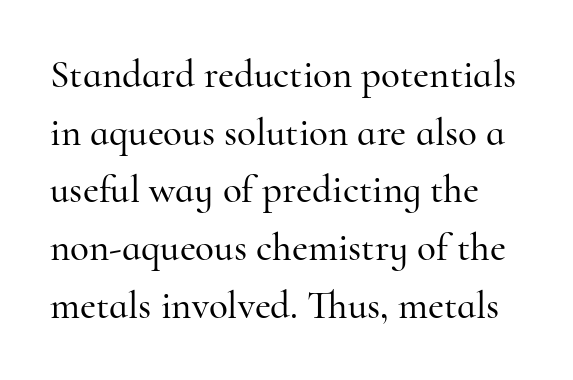
These lines are rendered in a variable-pitch font. Inter-character spacing is left at the font's built-in metrics. You can tell it's not italic because the verticals are truly vertical. Are there feet on the stems? There are — it's a serif. Has an underline been added? It has not. A normal amount of white space separates one row of letters from the next.
